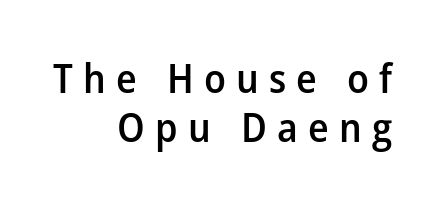
The image shows 41 px semibold sans-serif type, upright; set right-aligned, line spacing 1.2x, unusually wide letter spacing (+0.25 em), not underlined; low stroke contrast and a medium x-height.
